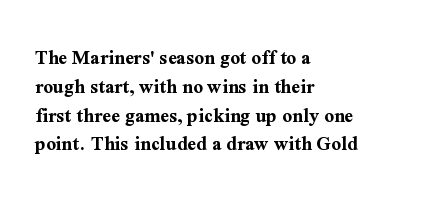
The image shows 21 px bold type, upright; set left-aligned, normal line spacing (1.37x), normal letter spacing, not underlined.
